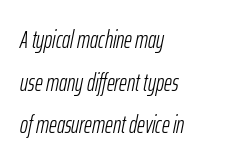
{"italic": "yes", "lean": "right", "slant_degrees": 12, "bold": "no", "underline": "no", "align": "left", "line_spacing_ratio": 1.78, "letter_spacing": "normal", "letter_spacing_em": 0.0, "glyph_px": 24}
